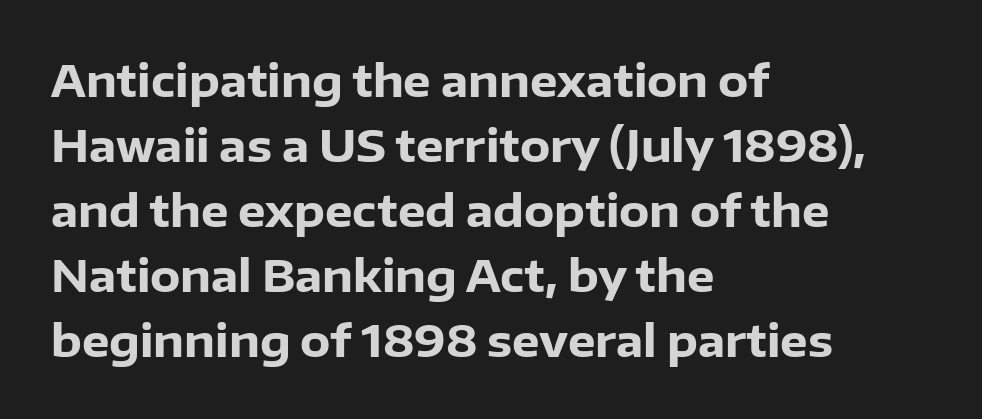
Posture: upright roman. Is the letter spacing exaggerated? No — it looks like the ordinary default. Do the characters align in a grid? No, the font is proportional. Descenders hang freely into open space.
